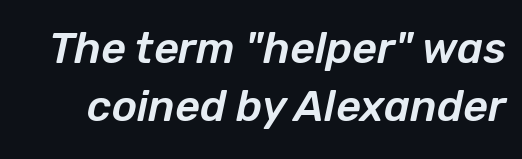
The image shows 43 px text type, italic (leaning right); set normal line spacing (1.34x), normal letter spacing, not underlined; low stroke contrast and a medium x-height.
